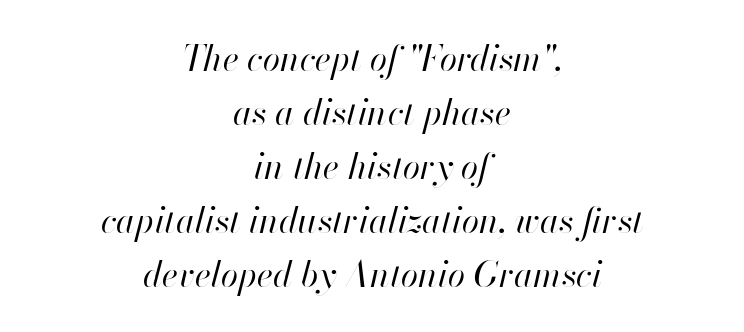
{"italic": "yes", "lean": "right", "slant_degrees": 13, "bold": "no", "weight": "regular", "width": "normal", "stroke_contrast": "high", "x_height": "small", "monospaced": "no", "underline": "no", "align": "center", "line_spacing": "normal", "line_spacing_ratio": 1.54, "letter_spacing": "normal", "letter_spacing_em": 0.0, "glyph_px": 35}
